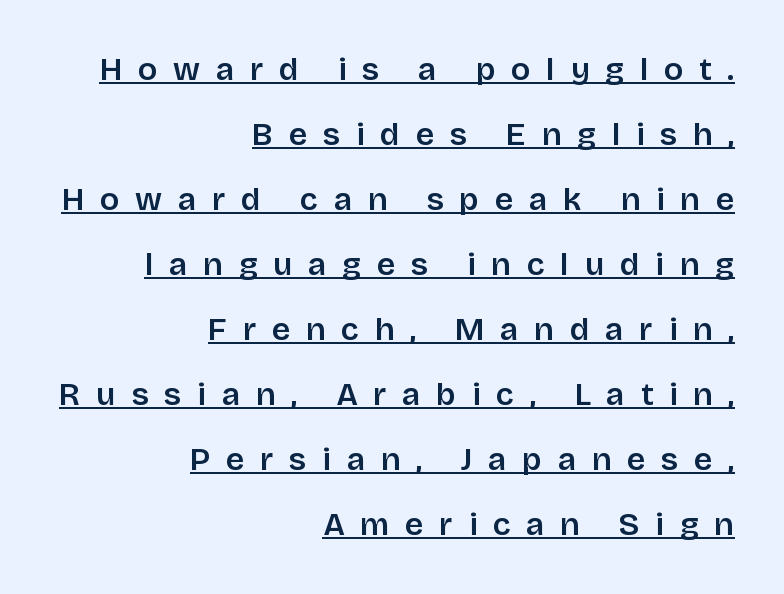
The tracking jumps out immediately: characters are airy and widely separated. These lines carry some extra weight — a demibold, not a full bold. Looks like someone drew a line under every word here. Students, observe: this is what heavily led, spacious text looks like.
